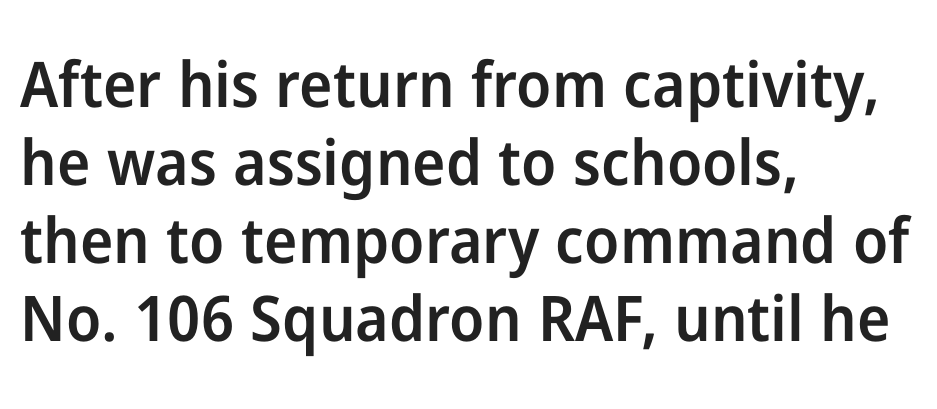
Q: Is the text bold? A: Semi-bold.
Q: Is the text italic (slanted)? A: No, it is upright.
Q: Is the typeface a serif or a sans-serif typeface? A: Sans-serif.
Q: Is the text underlined? A: No.
Q: How is the paragraph aligned? A: Left-aligned.
Q: Is the spacing between letters normal or unusually wide? A: Normal.
Q: Width (condensed, normal, or wide)? A: Normal.
Q: Stroke contrast? A: Low.
Q: x-height? A: Medium.
Q: Monospaced? A: No.
